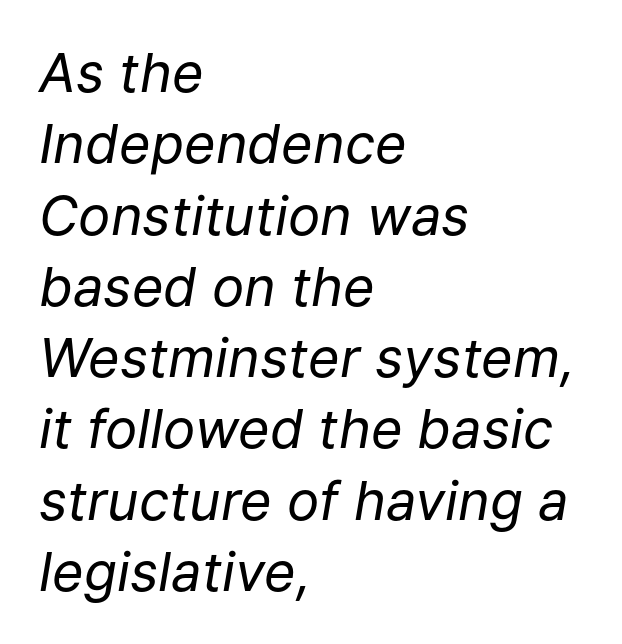
Q: Is the text bold? A: No.
Q: Is the text italic (slanted)? A: Yes, it leans right by about 9 degrees.
Q: Is the text underlined? A: No.
Q: How is the paragraph aligned? A: Left-aligned.
Q: Is the spacing between letters normal or unusually wide? A: Normal.
Q: Is the spacing between lines tight, normal or loose? A: Normal.
Q: Width (condensed, normal, or wide)? A: Normal.
Q: Stroke contrast? A: Low.
Q: x-height? A: Medium.
Q: Monospaced? A: No.
